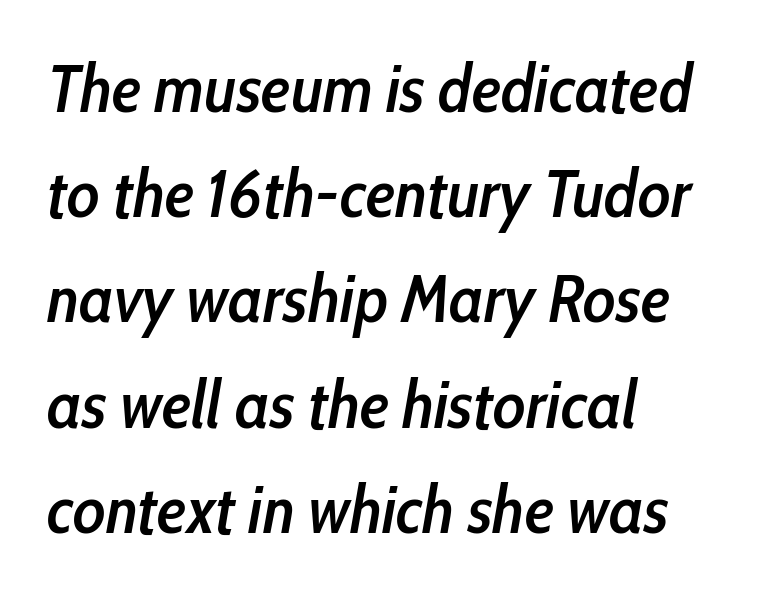
Q: Is the text bold? A: Semi-bold.
Q: Is the text italic (slanted)? A: Yes, it leans right by about 10 degrees.
Q: Is the text underlined? A: No.
Q: How is the paragraph aligned? A: Left-aligned.
Q: Is the spacing between letters normal or unusually wide? A: Normal.
Q: Is the spacing between lines tight, normal or loose? A: Normal.
Q: Width (condensed, normal, or wide)? A: Condensed.
Q: Stroke contrast? A: Low.
Q: x-height? A: Medium.
Q: Monospaced? A: No.
